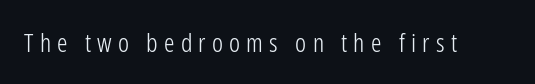
Q: Is the text bold? A: No.
Q: Is the text italic (slanted)? A: No, it is upright.
Q: Is the text underlined? A: No.
Q: Is the spacing between letters normal or unusually wide? A: Unusually wide.
